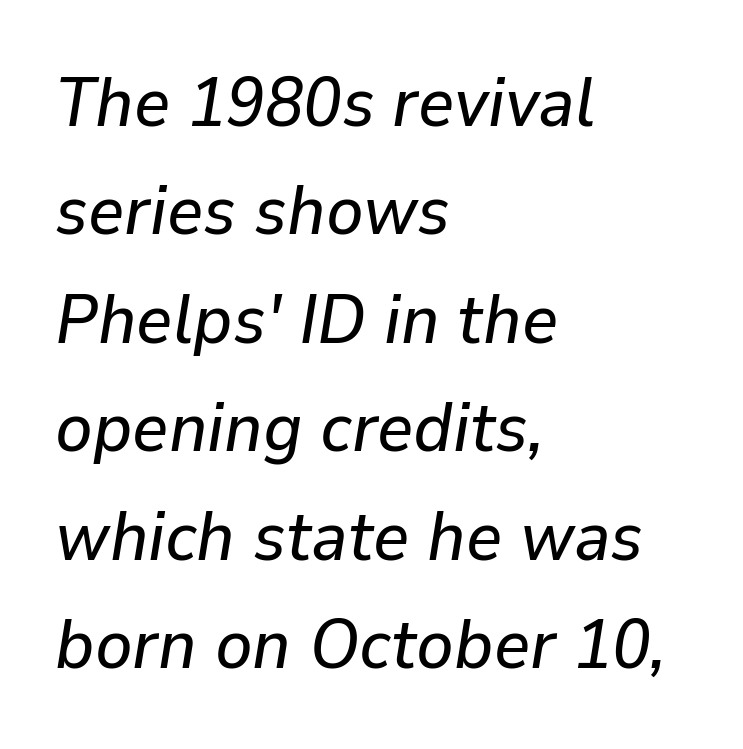
Q: Is the text italic (slanted)? A: Yes, it leans right by about 9 degrees.
Q: Is the text underlined? A: No.
Q: How is the paragraph aligned? A: Left-aligned.
Q: Is the spacing between letters normal or unusually wide? A: Normal.
Q: Is the spacing between lines tight, normal or loose? A: Normal.
Q: Width (condensed, normal, or wide)? A: Normal.
Q: Stroke contrast? A: Low.
Q: x-height? A: Medium.
Q: Monospaced? A: No.
